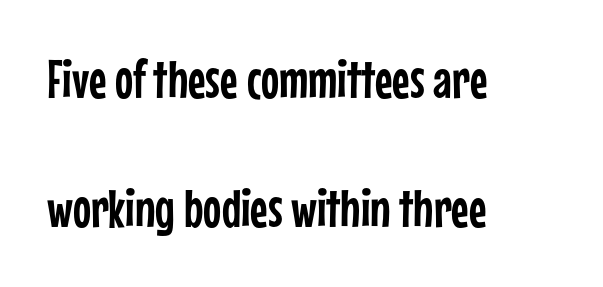
The image shows 54 px condensed sans-serif type, upright; set left-aligned, loose line spacing (2.39x), normal letter spacing, not underlined; low stroke contrast and a medium x-height.
